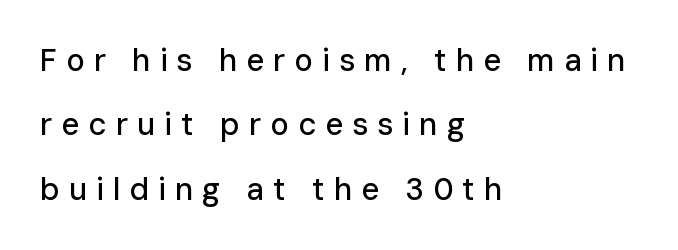
{"serif": "no", "italic": "no", "width": "normal", "stroke_contrast": "low", "x_height": "medium", "monospaced": "no", "underline": "no", "align": "left", "line_spacing": "loose", "line_spacing_ratio": 2.08, "letter_spacing": "wide", "letter_spacing_em": 0.29, "glyph_px": 31}
